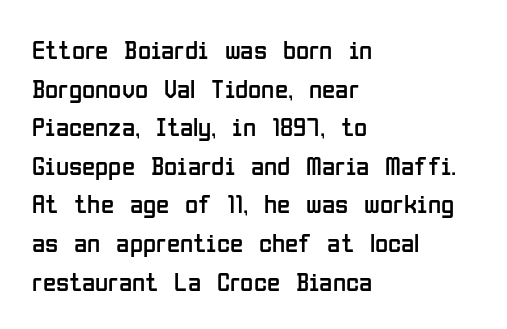
Stroke thickness stays within the range of a standard reading face or lighter. Notice how descenders clear the ascenders below comfortably — that's standard leading. There is no visible air inserted between adjacent glyphs. Casual observation: everything's shoved over to the left. The specimen omits any rule beneath the text block's lines. The letters stand straight up with perfectly vertical stems.
